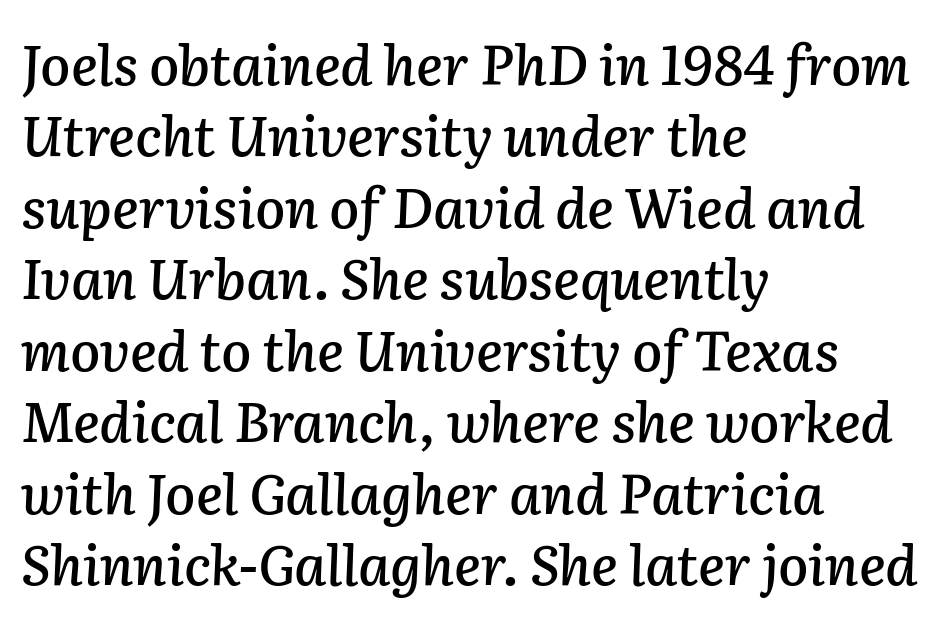
The image shows 55 px text type, italic (leaning right); set left-aligned, normal line spacing (1.3x), normal letter spacing, not underlined; low stroke contrast and a medium x-height.
